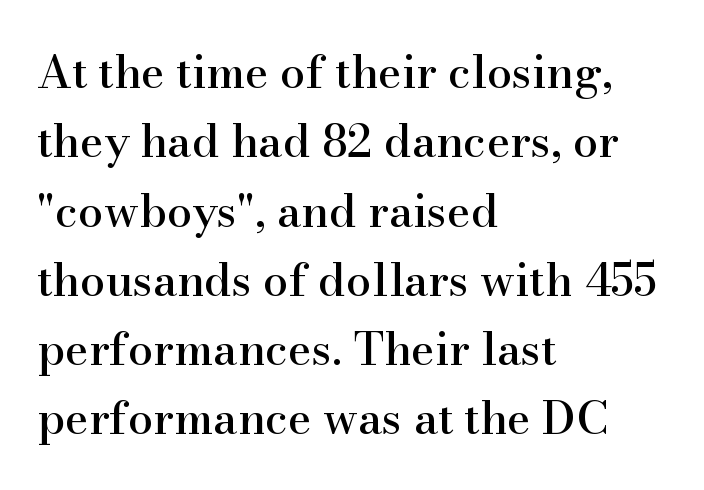
{"serif": "yes", "italic": "no", "width": "normal", "stroke_contrast": "high", "x_height": "small", "monospaced": "no", "underline": "no", "align": "left", "line_spacing": "normal", "line_spacing_ratio": 1.54, "letter_spacing": "normal", "letter_spacing_em": 0.0, "glyph_px": 45}
